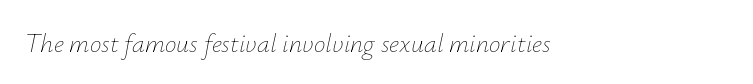
{"italic": "yes", "lean": "right", "slant_degrees": 12, "bold": "no", "underline": "no", "align": "left", "letter_spacing": "normal", "letter_spacing_em": 0.0, "glyph_px": 26}
